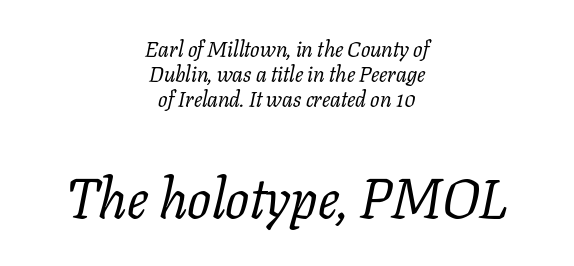
{"serif": "yes", "italic": "yes", "lean": "right", "slant_degrees": 11, "bold": "no", "weight": "regular", "width": "normal", "stroke_contrast": "low", "x_height": "medium", "monospaced": "no", "underline": "no", "align": "center", "line_spacing": "tight", "line_spacing_ratio": 1.13, "letter_spacing": "normal", "letter_spacing_em": 0.0, "larger_block": "second", "size_ratio": 2.55, "glyph_px": 56}
